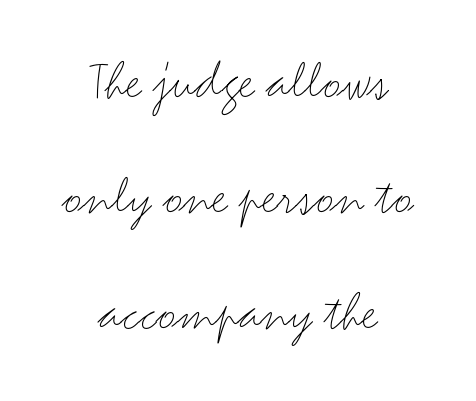
Q: Is the text bold? A: No.
Q: Is the text italic (slanted)? A: Yes.
Q: Is the typeface a serif or a sans-serif typeface? A: Sans-serif.
Q: Is the text underlined? A: No.
Q: How is the paragraph aligned? A: Centered.
Q: Is the spacing between letters normal or unusually wide? A: Normal.
Q: Is the spacing between lines tight, normal or loose? A: Loose.
Q: Width (condensed, normal, or wide)? A: Wide.
Q: Stroke contrast? A: Medium.
Q: x-height? A: Small.
Q: Monospaced? A: No.
